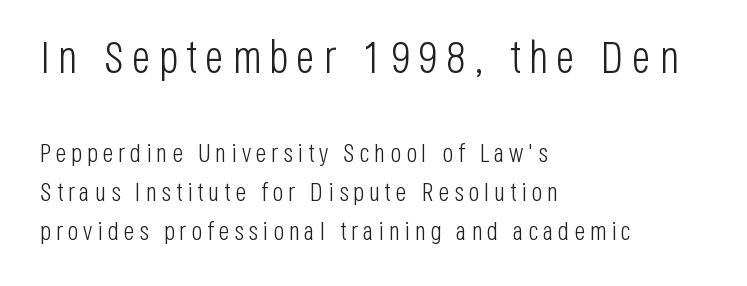
Q: Is the text bold? A: No.
Q: Is the text italic (slanted)? A: No, it is upright.
Q: Is the typeface a serif or a sans-serif typeface? A: Sans-serif.
Q: Is the text underlined? A: No.
Q: How is the paragraph aligned? A: Left-aligned.
Q: Is the spacing between lines tight, normal or loose? A: Normal.
Q: Which block of text is set in a larger size, the first (top) or the second (bottom)? A: The first (top) one.
Q: Width (condensed, normal, or wide)? A: Condensed.
Q: Stroke contrast? A: Low.
Q: x-height? A: Large.
Q: Monospaced? A: No.
